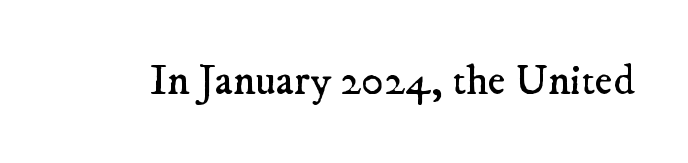
Q: Is the text bold? A: No.
Q: Is the typeface a serif or a sans-serif typeface? A: Serif.
Q: Is the text underlined? A: No.
Q: Is the spacing between letters normal or unusually wide? A: Normal.
Q: Width (condensed, normal, or wide)? A: Normal.
Q: Stroke contrast? A: Low.
Q: x-height? A: Small.
Q: Monospaced? A: No.
